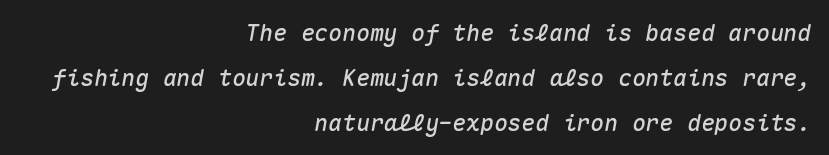
The image shows 23 px text type, italic (leaning right); set right-aligned, loose line spacing (1.95x), normal letter spacing, not underlined.
